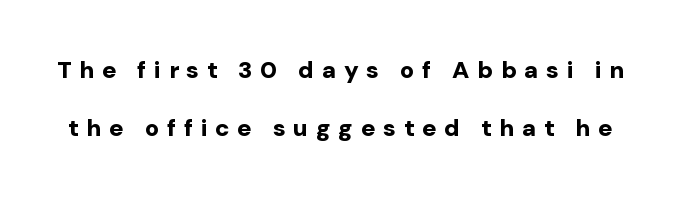
Set as a true bold cut, around the 700 mark. Italic? Not at all — the glyphs are vertical. The space directly below the letters is spotless. What stands out about the letter spacing? Its width — letters are far apart. Quick note: interline space is abundant.
